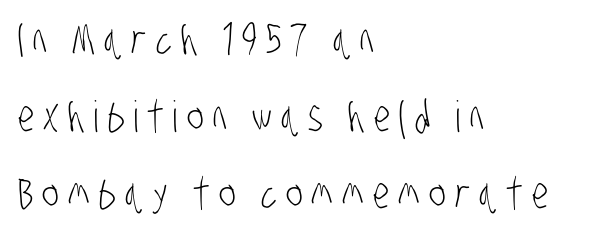
The image shows 43 px light, condensed sans-serif type; set left-aligned, line spacing 1.79x, unusually wide letter spacing (+0.21 em), not underlined; low stroke contrast and a large x-height.
